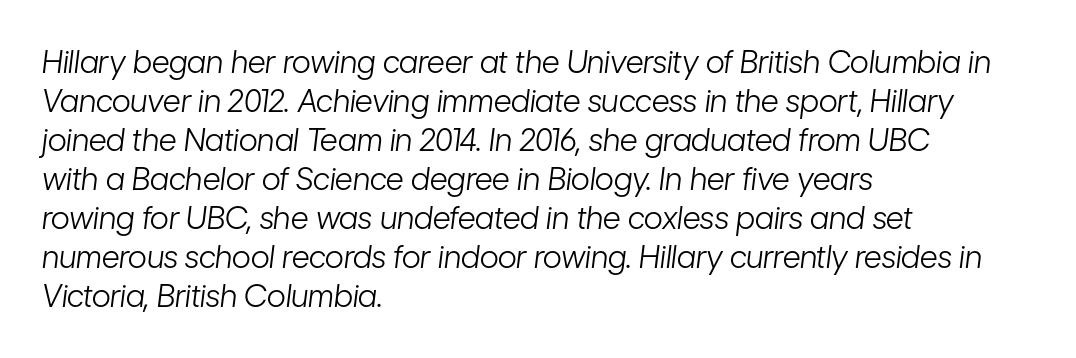
The rendering uses natural spacing where letterforms have individual widths. A typesetter would call this leading conventional body-copy spacing. Short and long lines alike share a common starting point at left. Style check: oblique.
